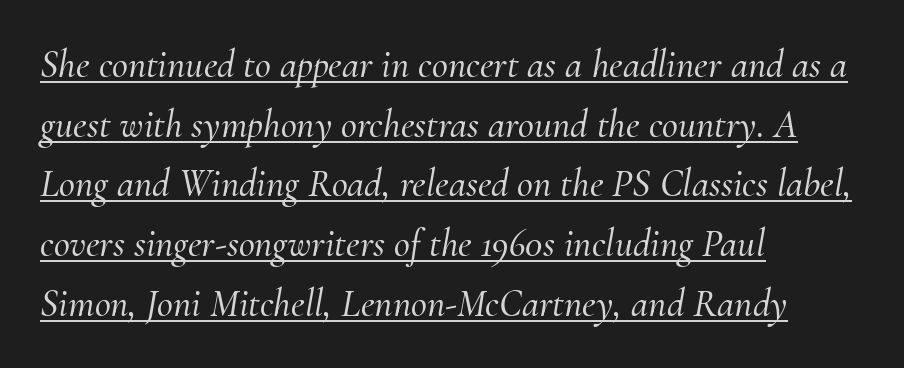
Looks like regular typesetting: each glyph gets only the width it needs. The axis of the letterforms is tilted away from vertical. The type is set solid horizontally, with unmodified tracking. The rendering uses a moderate line-height, typical for paragraphs. Look at the bottom of the vertical strokes: they flare into serifs here.
